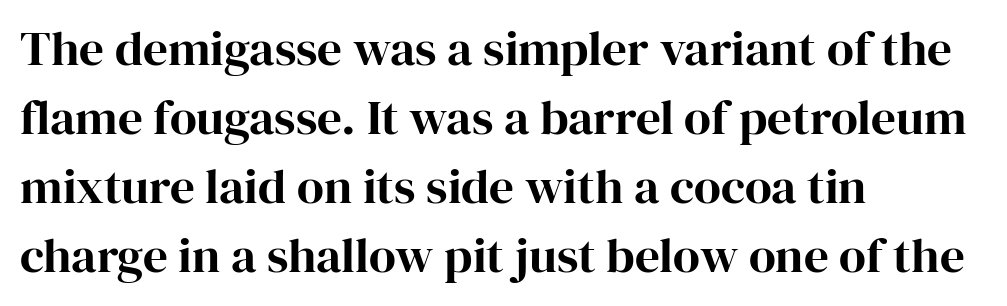
Q: Is the text italic (slanted)? A: No, it is upright.
Q: Is the typeface a serif or a sans-serif typeface? A: Serif.
Q: Is the text underlined? A: No.
Q: How is the paragraph aligned? A: Left-aligned.
Q: Is the spacing between letters normal or unusually wide? A: Normal.
Q: Is the spacing between lines tight, normal or loose? A: Normal.
Q: Width (condensed, normal, or wide)? A: Normal.
Q: Stroke contrast? A: High.
Q: x-height? A: Medium.
Q: Monospaced? A: No.
